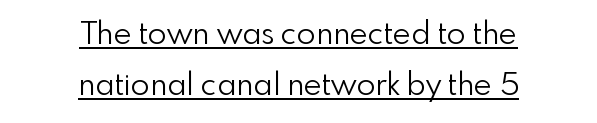
{"serif": "no", "italic": "no", "bold": "no", "weight": "light", "width": "normal", "stroke_contrast": "low", "x_height": "small", "monospaced": "no", "underline": "yes", "align": "center", "line_spacing": "normal", "line_spacing_ratio": 1.65, "letter_spacing": "normal", "letter_spacing_em": 0.0, "glyph_px": 31}
